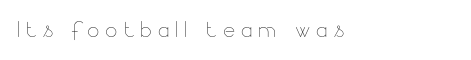
The image shows 29 px thin type, upright; set left-aligned, unusually wide letter spacing (+0.2 em), not underlined; low stroke contrast and a small x-height.
